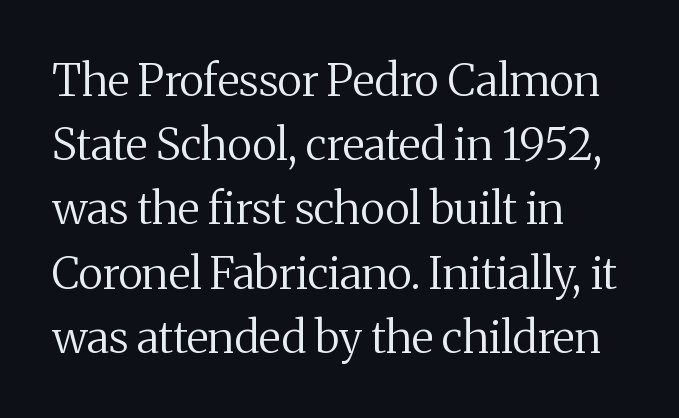
The image shows 44 px regular-weight serif type, upright; set left-aligned, normal line spacing (1.46x), normal letter spacing, not underlined; medium stroke contrast and a medium x-height.
